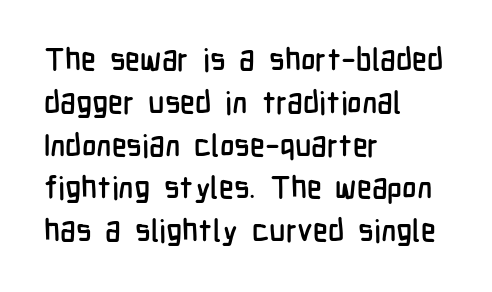
Short note: letters normally spaced. The rendering uses natural spacing where letterforms have individual widths. Check where the strokes stop: nothing finishes them off — pure sans. Glance below the letters and you will spot only blank space. A student would call this left alignment; a typographer would say flush left, rag right.
